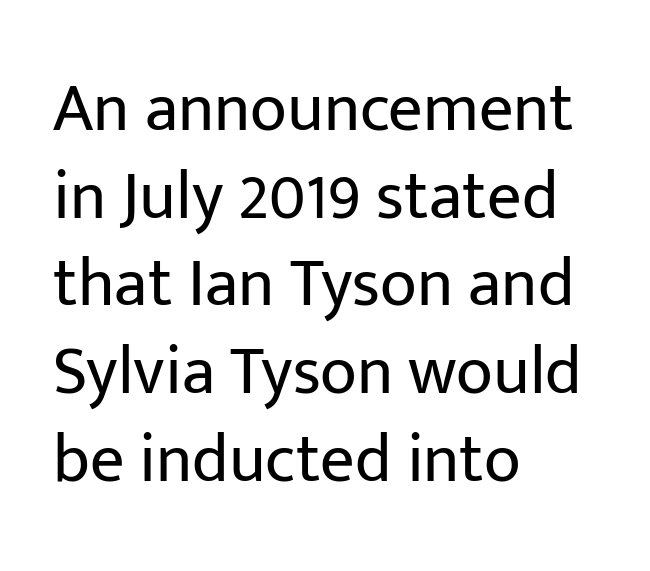
Q: Is the text bold? A: No.
Q: Is the text italic (slanted)? A: No, it is upright.
Q: Is the typeface a serif or a sans-serif typeface? A: Sans-serif.
Q: Is the text underlined? A: No.
Q: How is the paragraph aligned? A: Left-aligned.
Q: Is the spacing between letters normal or unusually wide? A: Normal.
Q: Is the spacing between lines tight, normal or loose? A: Normal.
Q: Width (condensed, normal, or wide)? A: Normal.
Q: Stroke contrast? A: Low.
Q: x-height? A: Medium.
Q: Monospaced? A: No.
